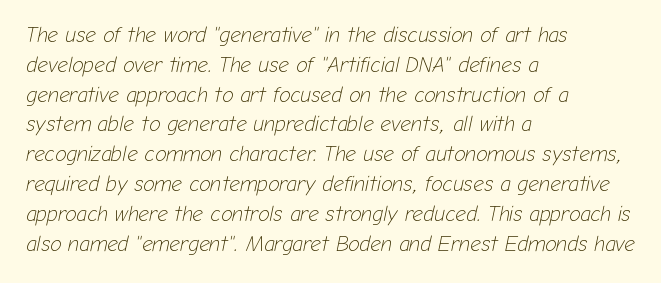
Q: Is the text bold? A: No.
Q: Is the text italic (slanted)? A: Yes, it leans right by about 12 degrees.
Q: Is the text underlined? A: No.
Q: How is the paragraph aligned? A: Left-aligned.
Q: Is the spacing between letters normal or unusually wide? A: Normal.
Q: Is the spacing between lines tight, normal or loose? A: Normal.
